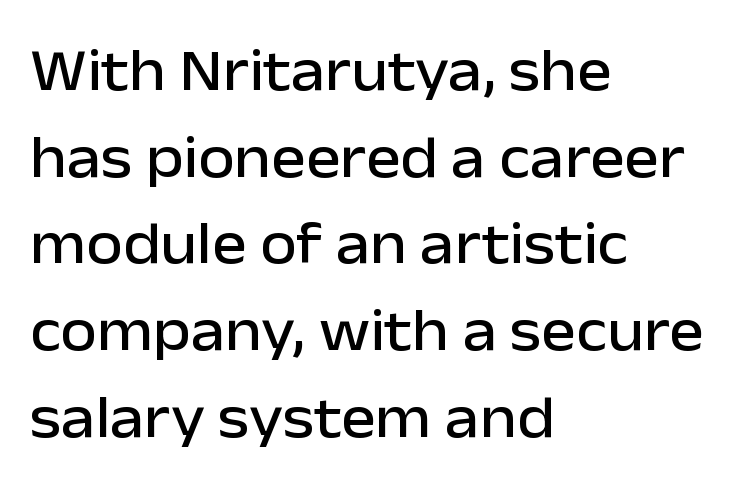
{"serif": "no", "italic": "no", "width": "normal", "stroke_contrast": "low", "x_height": "medium", "monospaced": "no", "underline": "no", "align": "left", "line_spacing": "normal", "line_spacing_ratio": 1.47, "letter_spacing": "normal", "letter_spacing_em": 0.0, "glyph_px": 59}
